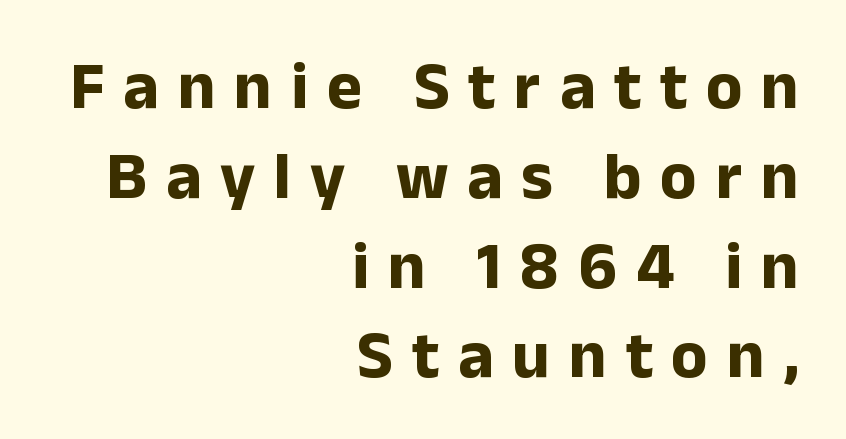
{"serif": "no", "italic": "no", "bold": "yes", "weight": "bold", "width": "normal", "stroke_contrast": "low", "x_height": "medium", "monospaced": "no", "underline": "no", "align": "right", "line_spacing": "normal", "line_spacing_ratio": 1.34, "letter_spacing": "wide", "letter_spacing_em": 0.28, "glyph_px": 67}
